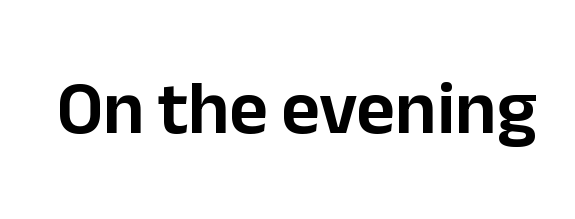
{"serif": "no", "italic": "no", "width": "normal", "stroke_contrast": "low", "x_height": "medium", "monospaced": "no", "underline": "no", "letter_spacing": "normal", "letter_spacing_em": 0.0, "glyph_px": 75}
